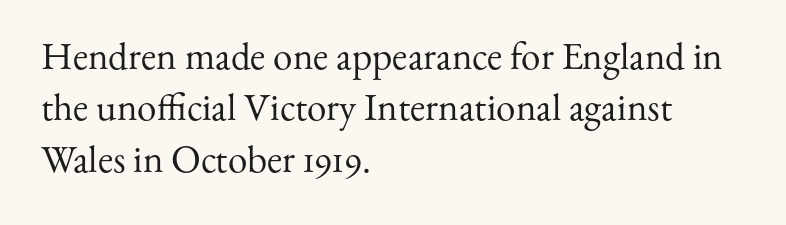
The rendering uses natural spacing where letterforms have individual widths. Style check: upright. What stands out about the letter spacing? Nothing — it is the standard amount. Is this a heavy cut? Hardly; it is regular or lighter. Is there much room between lines? A standard amount, neither cramped nor airy. A clean baseline with only descenders dipping below it.
